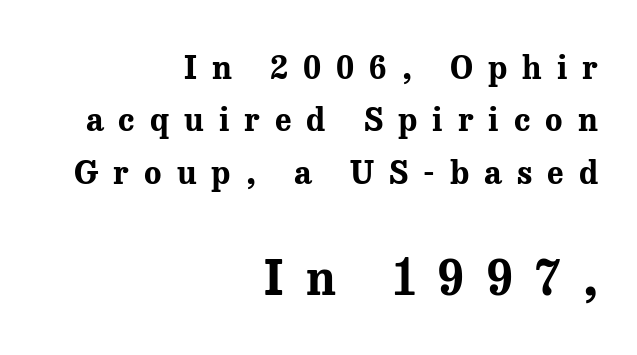
{"serif": "yes", "italic": "no", "bold": "yes", "weight": "bold", "width": "normal", "stroke_contrast": "medium", "x_height": "medium", "monospaced": "no", "underline": "no", "align": "right", "line_spacing": "normal", "line_spacing_ratio": 1.64, "letter_spacing": "wide", "letter_spacing_em": 0.47, "larger_block": "second", "size_ratio": 1.5, "glyph_px": 48}
